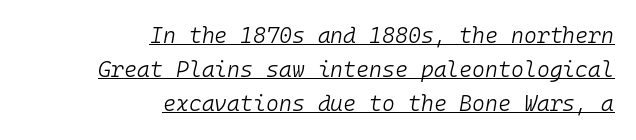
The whole block is typeset with a tilt. Students, observe the line beneath the letters — that is underlining. Casual observation: everything's shoved over to the right. There is no visible air inserted between adjacent glyphs. Interline gaps are of average width in this sample.
